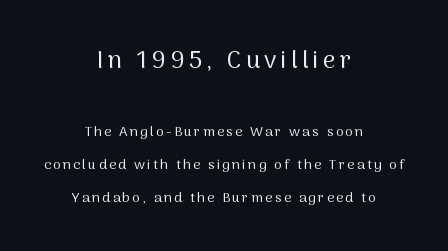
Q: Is the text bold? A: No.
Q: Is the text italic (slanted)? A: No, it is upright.
Q: Is the text underlined? A: No.
Q: How is the paragraph aligned? A: Centered.
Q: Is the spacing between lines tight, normal or loose? A: Loose.
Q: Which block of text is set in a larger size, the first (top) or the second (bottom)? A: The first (top) one.
